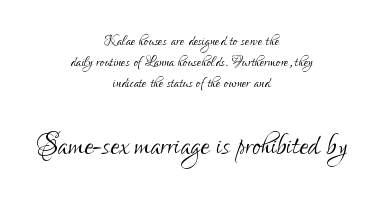
Q: Is the text bold? A: No.
Q: Is the text italic (slanted)? A: Yes.
Q: Is the typeface a serif or a sans-serif typeface? A: Sans-serif.
Q: Is the text underlined? A: No.
Q: How is the paragraph aligned? A: Centered.
Q: Is the spacing between letters normal or unusually wide? A: Normal.
Q: Is the spacing between lines tight, normal or loose? A: Tight.
Q: Which block of text is set in a larger size, the first (top) or the second (bottom)? A: The second (bottom) one.
Q: Width (condensed, normal, or wide)? A: Condensed.
Q: Stroke contrast? A: Low.
Q: x-height? A: Small.
Q: Monospaced? A: No.
